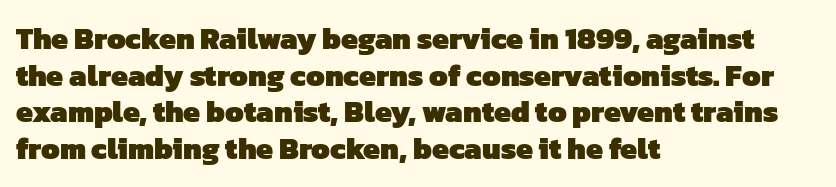
How heavy is the stroke? Heavy — this is a bold. The foot of each line stays bare and open. To sum up the face: it is a sans, with no serifs. In CSS terms this would be text-align: left.
